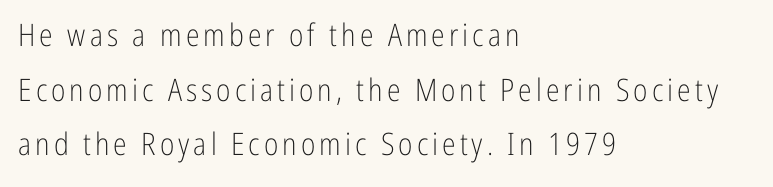
Q: Is the text bold? A: No.
Q: Is the text italic (slanted)? A: No, it is upright.
Q: Is the typeface a serif or a sans-serif typeface? A: Sans-serif.
Q: Is the text underlined? A: No.
Q: How is the paragraph aligned? A: Left-aligned.
Q: Width (condensed, normal, or wide)? A: Condensed.
Q: Stroke contrast? A: Low.
Q: x-height? A: Medium.
Q: Monospaced? A: No.
